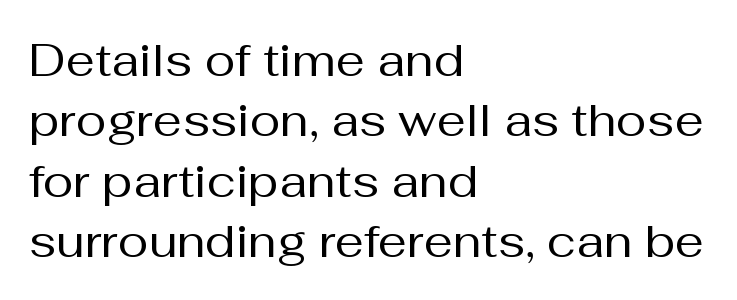
The passage shown is typeset with a sans-serif family. Here the glyphs are tracked normally, forming tight word shapes. The passage shown is not underscored anywhere. Line spacing here is normal. Italic? Not at all — the glyphs are vertical. The rag falls on the right side of this text block.
